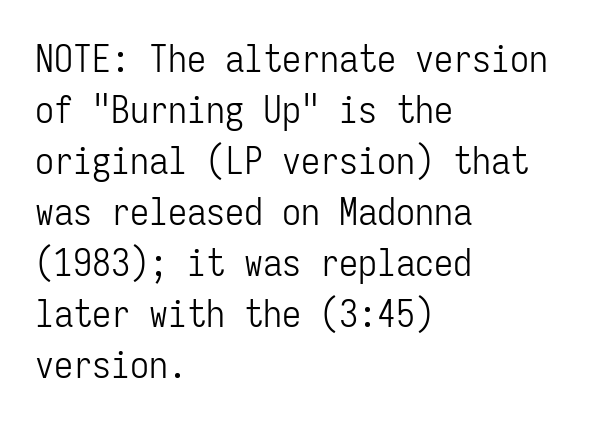
The image shows 38 px light, condensed sans-serif type, upright, monospaced; set left-aligned, normal line spacing (1.34x), normal letter spacing, not underlined; low stroke contrast and a medium x-height.
